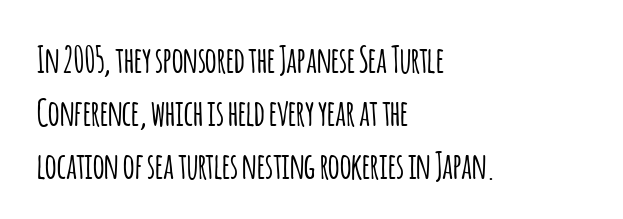
No italicization has been applied; the sample stays upright. A bare baseline throughout the passage. If you drew a ruler down the left edge, every line would touch it. Is this a fixed-width face? No — the glyphs have proportional, varying widths. The glyphs in this specimen are sans serif. Does the leading feel generous? No, just average.
